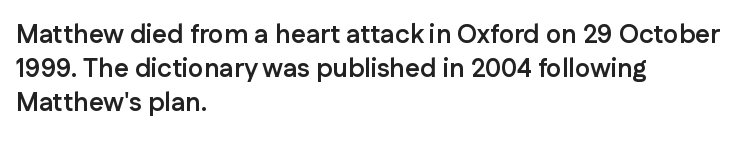
The image shows 26 px bold type, upright; set left-aligned, normal line spacing (1.3x), normal letter spacing, not underlined.
